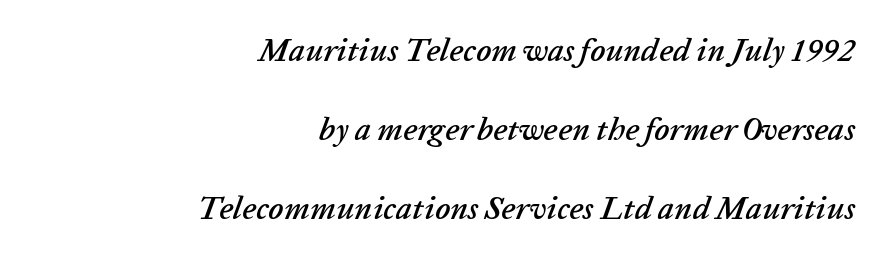
The image shows 32 px text type, italic (leaning right); set right-aligned, loose line spacing (2.47x), normal letter spacing, not underlined; low stroke contrast and a medium x-height.
